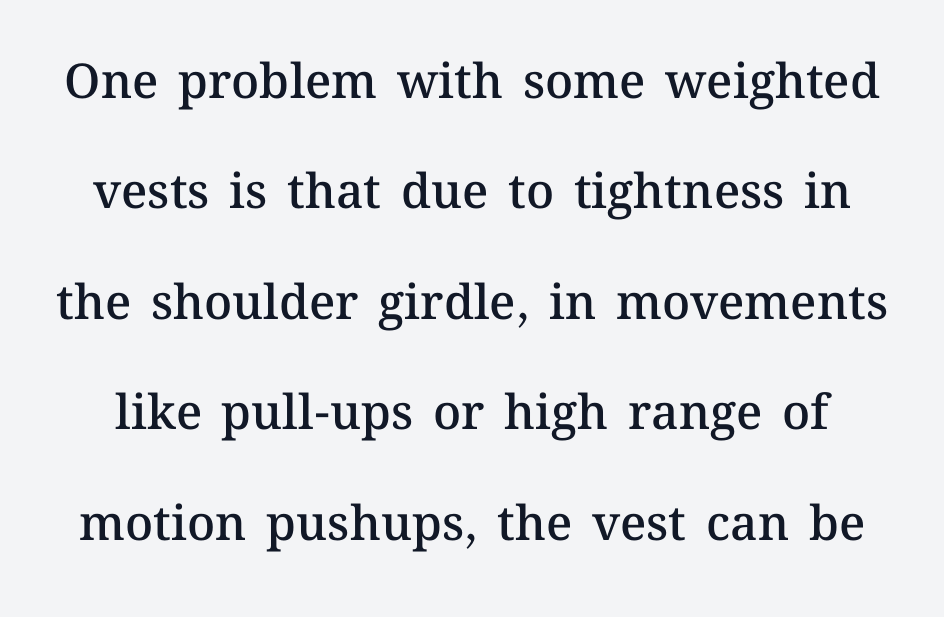
{"italic": "no", "bold": "semi", "weight": "semibold", "width": "normal", "stroke_contrast": "medium", "x_height": "medium", "monospaced": "no", "underline": "no", "line_spacing": "loose", "line_spacing_ratio": 2.3, "letter_spacing": "normal", "letter_spacing_em": 0.0, "glyph_px": 48}
